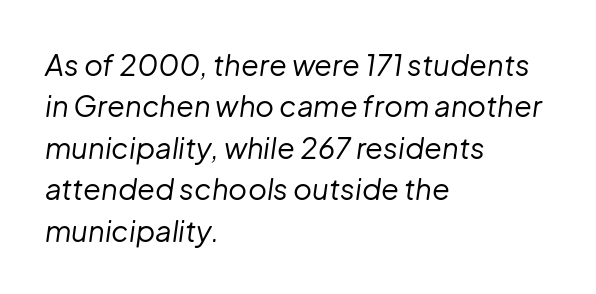
The image shows 29 px regular-weight type, italic (leaning right); set left-aligned, normal line spacing (1.43x), normal letter spacing, not underlined; low stroke contrast and a medium x-height.
